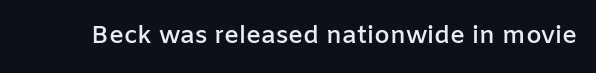
The letters stand upright; this is a roman face. Words appear dense and cohesive because spacing is normal. What weight is shown? A semibold, between regular and bold. The passage shown is not underscored anywhere.
